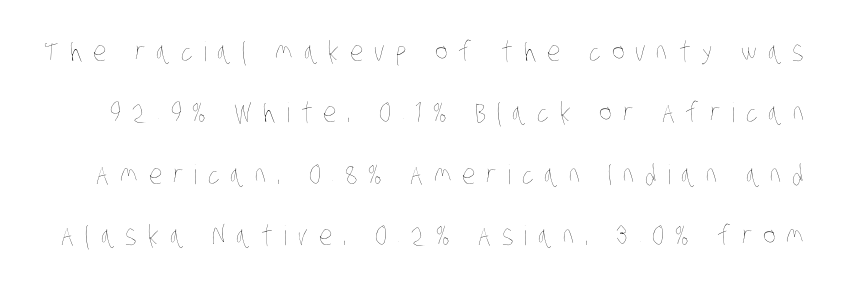
{"bold": "no", "underline": "no", "line_spacing": "loose", "line_spacing_ratio": 2.27, "letter_spacing": "wide", "letter_spacing_em": 0.4, "glyph_px": 27}
